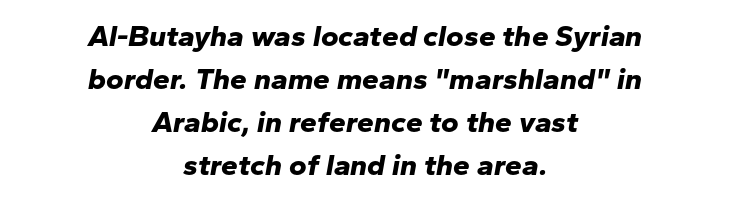
{"italic": "yes", "lean": "right", "slant_degrees": 10, "bold": "yes", "weight": "bold", "width": "normal", "stroke_contrast": "low", "x_height": "medium", "monospaced": "no", "underline": "no", "align": "center", "line_spacing": "normal", "line_spacing_ratio": 1.43, "letter_spacing": "normal", "letter_spacing_em": 0.0, "glyph_px": 30}
